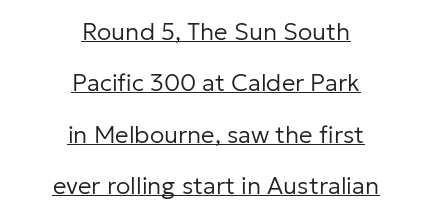
Q: Is the text bold? A: No.
Q: Is the text italic (slanted)? A: No, it is upright.
Q: Is the text underlined? A: Yes.
Q: How is the paragraph aligned? A: Centered.
Q: Is the spacing between letters normal or unusually wide? A: Normal.
Q: Is the spacing between lines tight, normal or loose? A: Loose.
